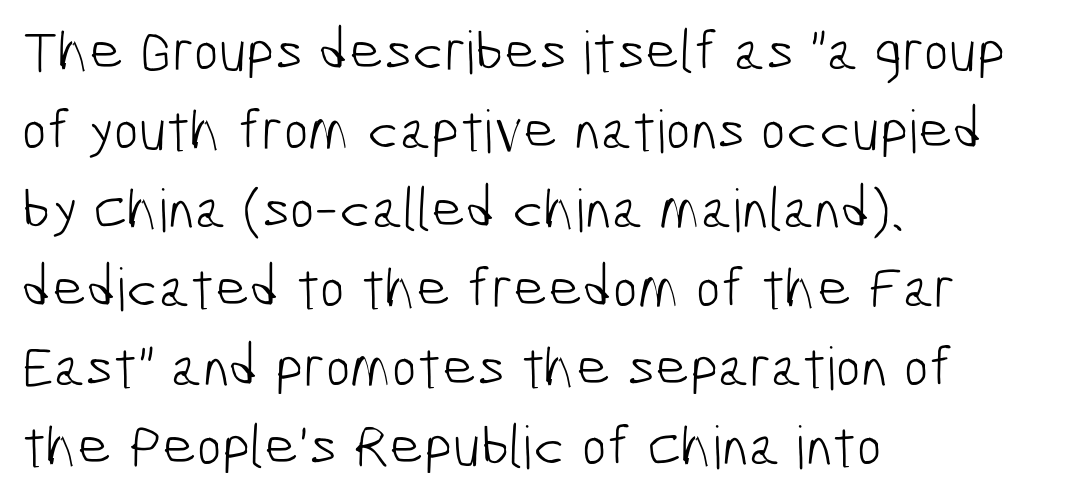
The face used here is proportionally spaced, like ordinary book or web type. Between one letter and the next there's only the usual sliver of space. Descenders hang freely into open space. The typeface chosen for these lines omits serifs. Each stroke keeps to a modest, everyday thickness or less.
